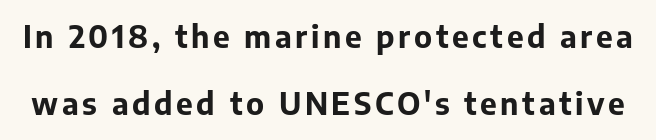
{"serif": "no", "italic": "no", "bold": "yes", "weight": "bold", "width": "normal", "stroke_contrast": "low", "x_height": "medium", "monospaced": "no", "underline": "no", "line_spacing": "loose", "line_spacing_ratio": 2.24, "glyph_px": 30}
